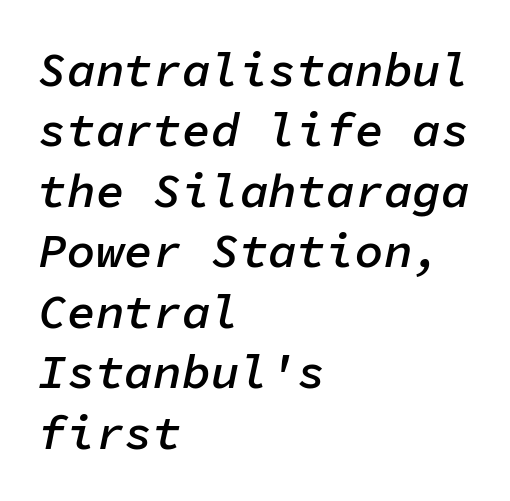
The image shows 48 px semibold type, italic (leaning right), monospaced; set left-aligned, normal line spacing (1.26x), normal letter spacing, not underlined; low stroke contrast and a medium x-height.
